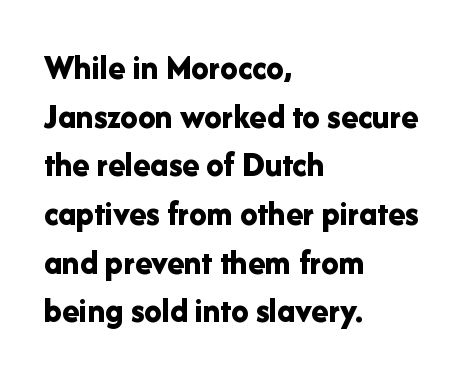
{"serif": "no", "italic": "no", "bold": "yes", "weight": "bold", "width": "normal", "stroke_contrast": "low", "x_height": "medium", "monospaced": "no", "underline": "no", "align": "left", "line_spacing": "normal", "line_spacing_ratio": 1.39, "letter_spacing": "normal", "letter_spacing_em": 0.0, "glyph_px": 35}
